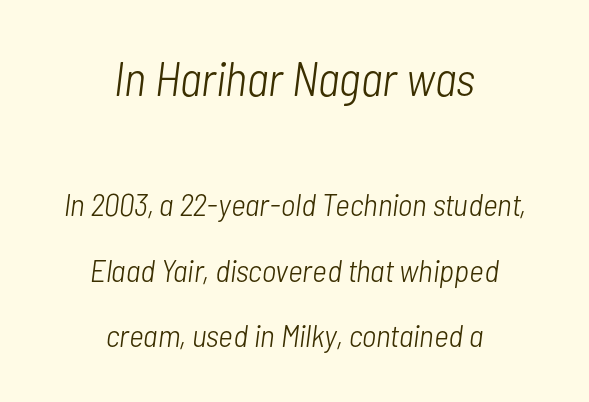
Q: Is the text bold? A: No.
Q: Is the text italic (slanted)? A: Yes, it leans right by about 7 degrees.
Q: Is the text underlined? A: No.
Q: How is the paragraph aligned? A: Centered.
Q: Is the spacing between letters normal or unusually wide? A: Normal.
Q: Is the spacing between lines tight, normal or loose? A: Loose.
Q: Which block of text is set in a larger size, the first (top) or the second (bottom)? A: The first (top) one.
Q: Width (condensed, normal, or wide)? A: Condensed.
Q: Stroke contrast? A: Low.
Q: x-height? A: Medium.
Q: Monospaced? A: No.
